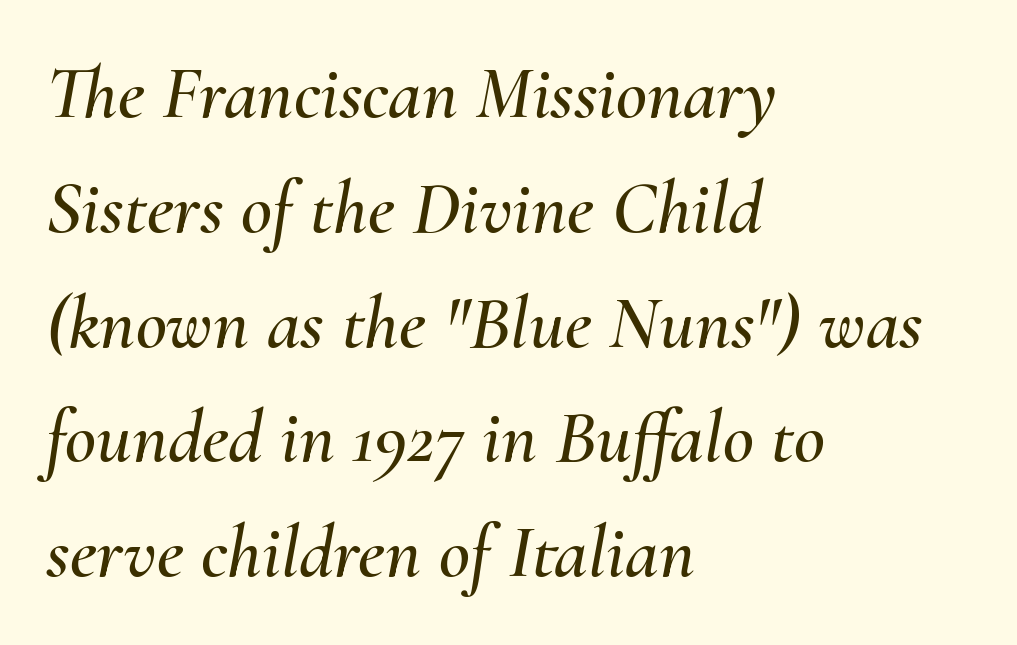
The face used here is proportionally spaced, like ordinary book or web type. Standard letterfit; no display-style spreading of the glyphs. A typesetter would call this leading conventional body-copy spacing. Would a proofreader flag this as italicized? Yes. The area under the type is left untouched.
